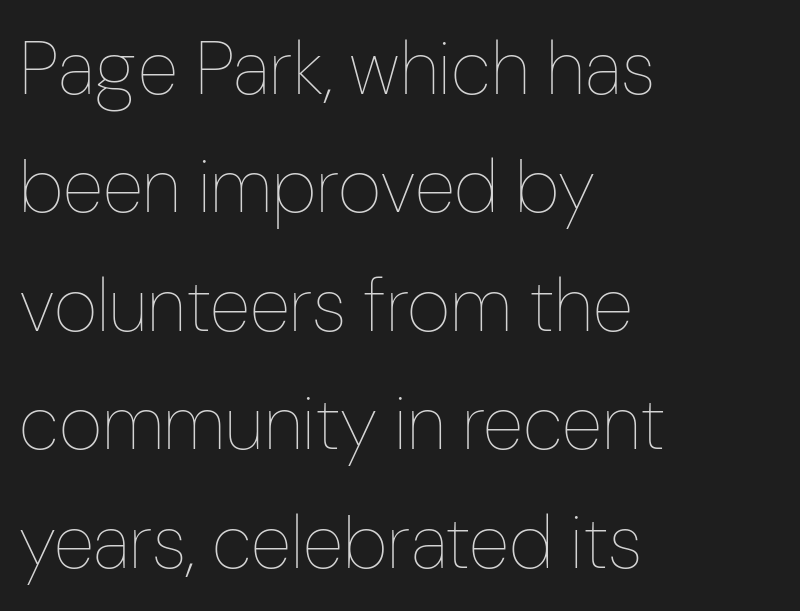
{"italic": "no", "bold": "no", "weight": "thin", "width": "condensed", "stroke_contrast": "low", "x_height": "medium", "monospaced": "no", "underline": "no", "align": "left", "line_spacing": "normal", "line_spacing_ratio": 1.58, "letter_spacing": "normal", "letter_spacing_em": 0.0, "glyph_px": 75}
